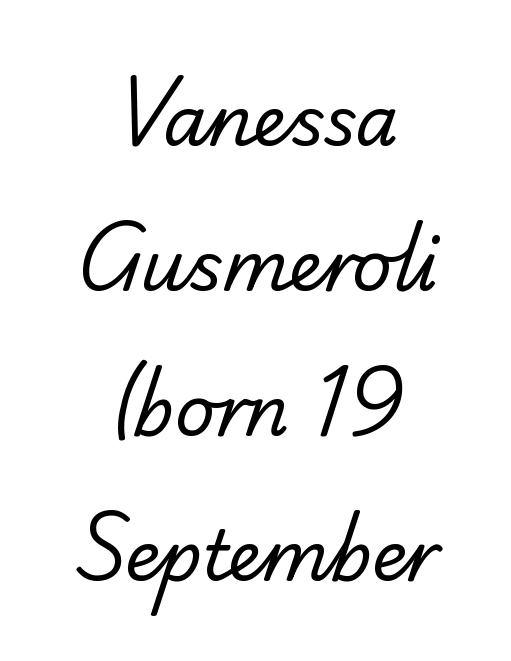
This sample has the flowing, uneven cadence of proportional lettering. Type without underlining. Horizontally, the lines are justified to the midpoint only. Horizontal bands of white between lines are thick stripes.
